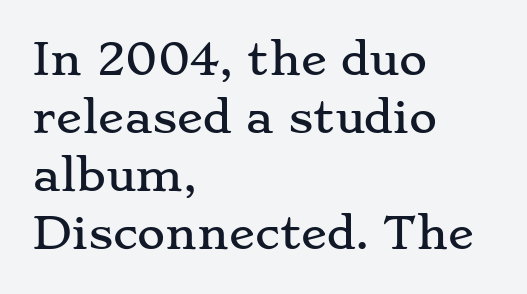
Q: Is the text italic (slanted)? A: No, it is upright.
Q: Is the typeface a serif or a sans-serif typeface? A: Serif.
Q: Is the text underlined? A: No.
Q: How is the paragraph aligned? A: Left-aligned.
Q: Is the spacing between letters normal or unusually wide? A: Normal.
Q: Is the spacing between lines tight, normal or loose? A: Normal.
Q: Width (condensed, normal, or wide)? A: Wide.
Q: Stroke contrast? A: Low.
Q: x-height? A: Small.
Q: Monospaced? A: No.
